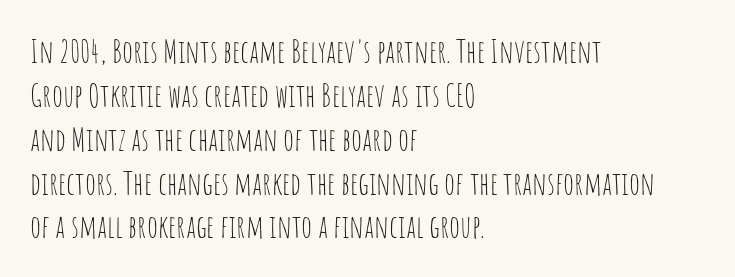
{"serif": "no", "italic": "no", "bold": "no", "weight": "thin", "width": "condensed", "stroke_contrast": "low", "x_height": "large", "monospaced": "no", "underline": "no", "align": "left", "line_spacing": "normal", "line_spacing_ratio": 1.37, "letter_spacing": "normal", "letter_spacing_em": 0.0, "glyph_px": 32}
